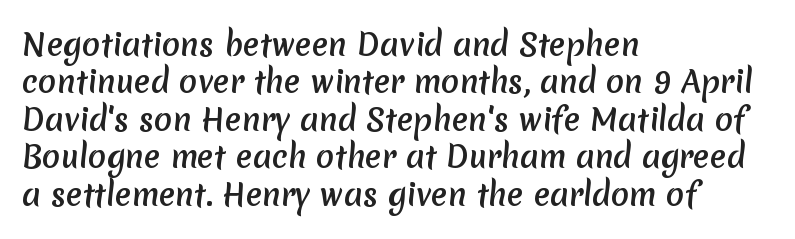
The image shows 30 px sans-serif type; set left-aligned, normal line spacing (1.25x), normal letter spacing, not underlined; medium stroke contrast and a medium x-height.
